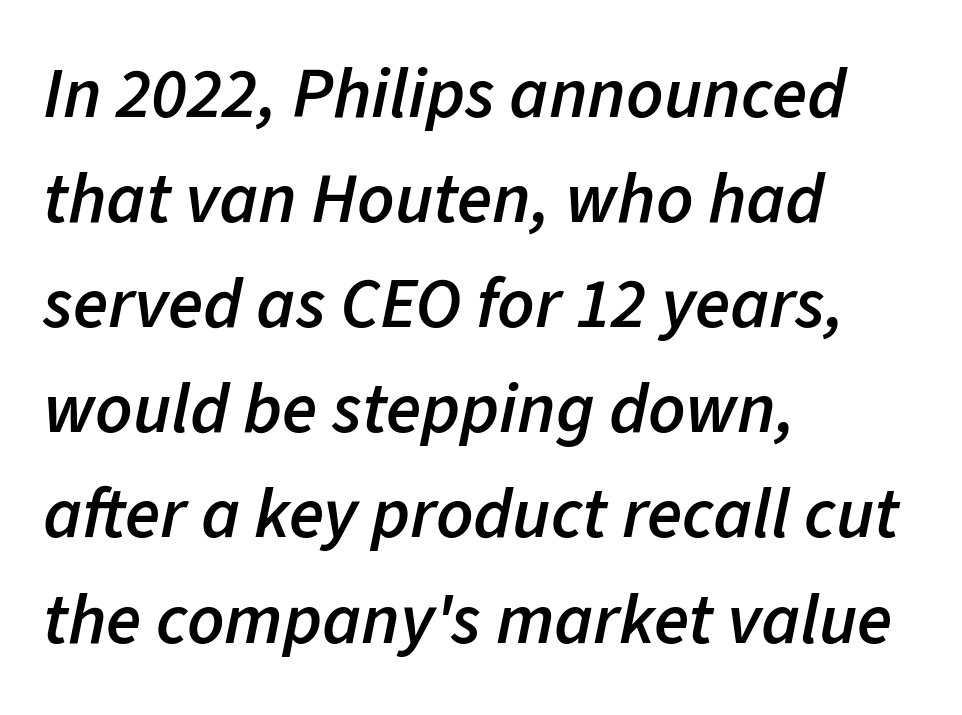
Quick note: interline space is typical. Stems and bowls a touch heavier than normal — semibold. Observe the ordinary spacing: letters are neighbours, not strangers. Proportional: the letters do not fall into vertical columns.
